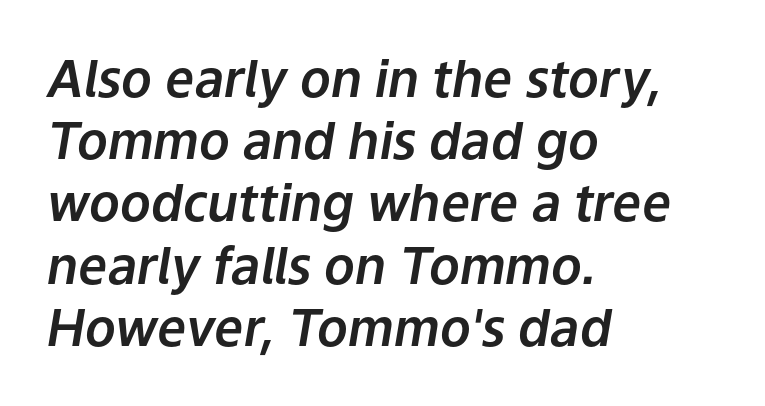
Glance below the letters and you will spot only blank space. You could not count columns in this text — the font is proportionally spaced. A classic flush-left, rag-right setting is used for this passage. Default kerning and tracking; the words read as compact shapes.
